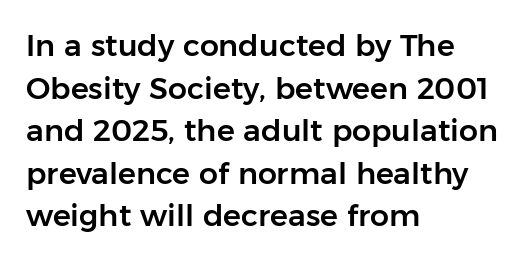
Q: Is the text italic (slanted)? A: No, it is upright.
Q: Is the typeface a serif or a sans-serif typeface? A: Sans-serif.
Q: Is the text underlined? A: No.
Q: How is the paragraph aligned? A: Left-aligned.
Q: Is the spacing between letters normal or unusually wide? A: Normal.
Q: Is the spacing between lines tight, normal or loose? A: Normal.
Q: Width (condensed, normal, or wide)? A: Normal.
Q: Stroke contrast? A: Low.
Q: x-height? A: Medium.
Q: Monospaced? A: No.
